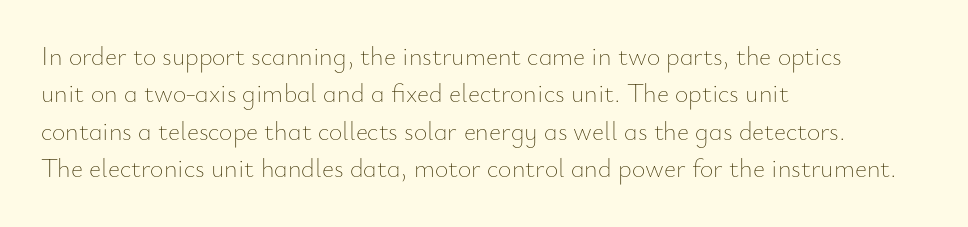
Is the letter spacing exaggerated? No — it looks like the ordinary default. This block has exactly the height ordinary leading produces. This is the regular roman posture of the typeface. Weight: not bold — regular or lighter.
